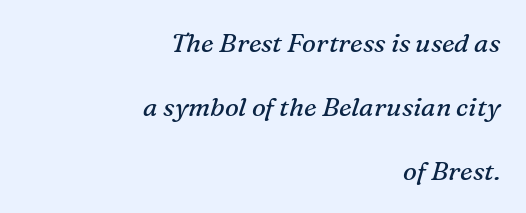
{"italic": "yes", "lean": "right", "slant_degrees": 16, "bold": "no", "underline": "no", "align": "right", "line_spacing": "loose", "line_spacing_ratio": 2.46, "letter_spacing": "normal", "letter_spacing_em": 0.0, "glyph_px": 26}
